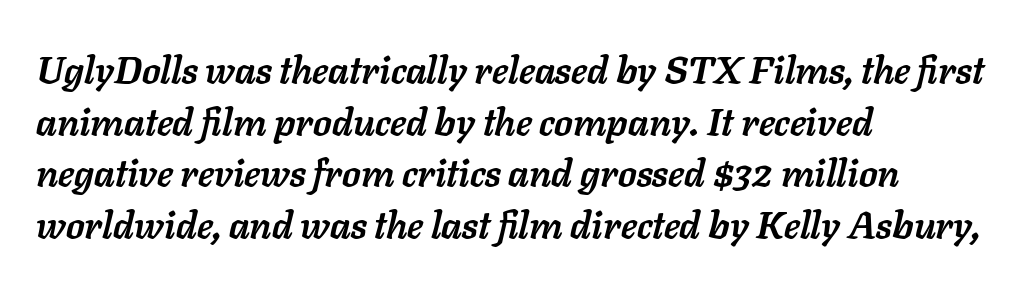
The image shows 38 px semibold type, italic (leaning right); set left-aligned, normal line spacing (1.36x), normal letter spacing, not underlined; low stroke contrast and a medium x-height.
